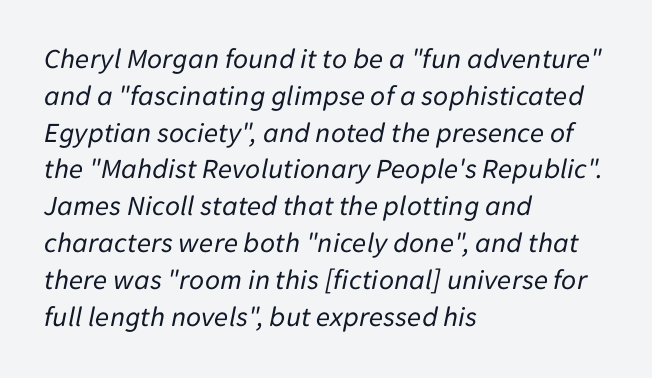
{"italic": "yes", "lean": "right", "slant_degrees": 11, "bold": "no", "weight": "regular", "width": "normal", "stroke_contrast": "low", "x_height": "medium", "monospaced": "no", "underline": "no", "align": "left", "line_spacing": "normal", "line_spacing_ratio": 1.27, "letter_spacing": "normal", "letter_spacing_em": 0.0, "glyph_px": 29}
